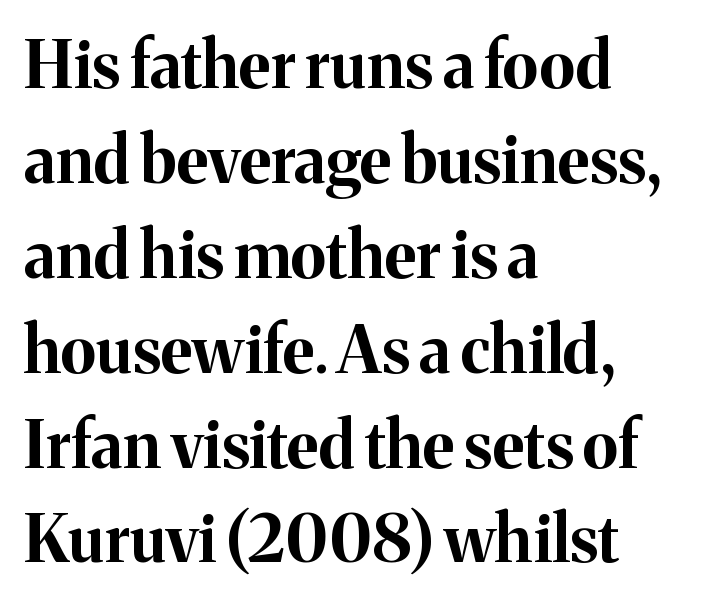
The image shows 65 px bold serif type, upright; set left-aligned, normal line spacing (1.46x), normal letter spacing, not underlined; medium stroke contrast and a medium x-height.
